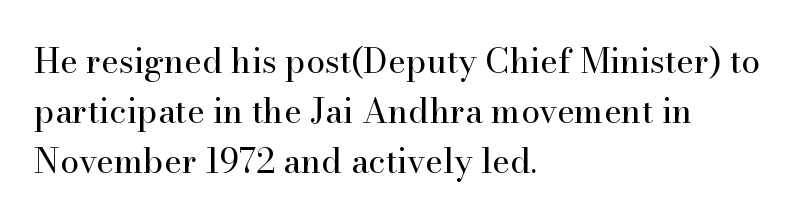
Q: Is the text bold? A: No.
Q: Is the text italic (slanted)? A: No, it is upright.
Q: Is the typeface a serif or a sans-serif typeface? A: Serif.
Q: Is the text underlined? A: No.
Q: How is the paragraph aligned? A: Left-aligned.
Q: Is the spacing between letters normal or unusually wide? A: Normal.
Q: Is the spacing between lines tight, normal or loose? A: Normal.
Q: Width (condensed, normal, or wide)? A: Normal.
Q: Stroke contrast? A: High.
Q: x-height? A: Small.
Q: Monospaced? A: No.
